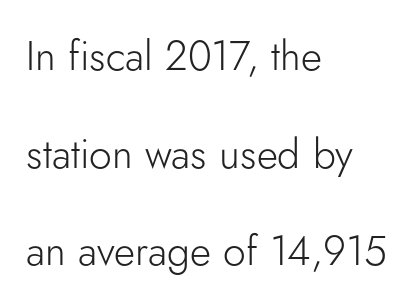
Q: Is the text bold? A: No.
Q: Is the text italic (slanted)? A: No, it is upright.
Q: Is the typeface a serif or a sans-serif typeface? A: Sans-serif.
Q: Is the text underlined? A: No.
Q: How is the paragraph aligned? A: Left-aligned.
Q: Is the spacing between letters normal or unusually wide? A: Normal.
Q: Is the spacing between lines tight, normal or loose? A: Loose.
Q: Width (condensed, normal, or wide)? A: Normal.
Q: Stroke contrast? A: Low.
Q: x-height? A: Small.
Q: Monospaced? A: No.
